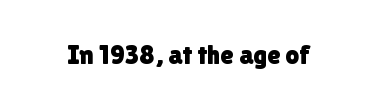
The image shows 27 px text type, upright; set normal letter spacing, not underlined.
